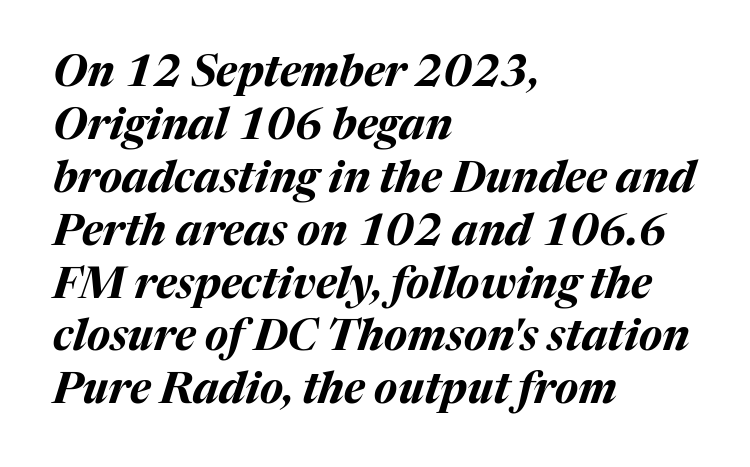
Q: Is the text bold? A: Yes.
Q: Is the text italic (slanted)? A: Yes, it leans right by about 17 degrees.
Q: Is the text underlined? A: No.
Q: How is the paragraph aligned? A: Left-aligned.
Q: Is the spacing between letters normal or unusually wide? A: Normal.
Q: Width (condensed, normal, or wide)? A: Normal.
Q: Stroke contrast? A: Medium.
Q: x-height? A: Medium.
Q: Monospaced? A: No.
